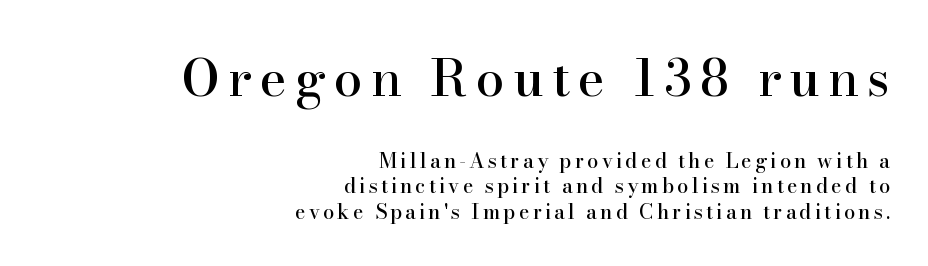
{"serif": "yes", "italic": "no", "width": "normal", "stroke_contrast": "high", "x_height": "small", "monospaced": "no", "underline": "no", "align": "right", "line_spacing": "normal", "line_spacing_ratio": 1.29, "larger_block": "first", "size_ratio": 2.55, "glyph_px": 51}
